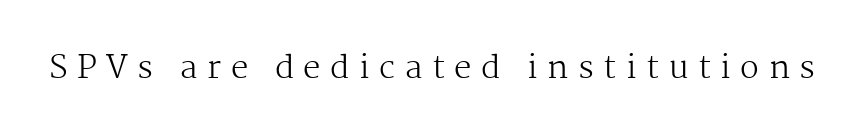
Q: Is the text bold? A: No.
Q: Is the text italic (slanted)? A: No, it is upright.
Q: Is the typeface a serif or a sans-serif typeface? A: Serif.
Q: Is the text underlined? A: No.
Q: Is the spacing between letters normal or unusually wide? A: Unusually wide.
Q: Width (condensed, normal, or wide)? A: Normal.
Q: Stroke contrast? A: Medium.
Q: x-height? A: Medium.
Q: Monospaced? A: No.
